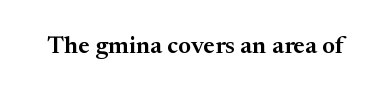
{"italic": "no", "bold": "semi", "underline": "no", "letter_spacing": "normal", "letter_spacing_em": 0.0, "glyph_px": 25}
